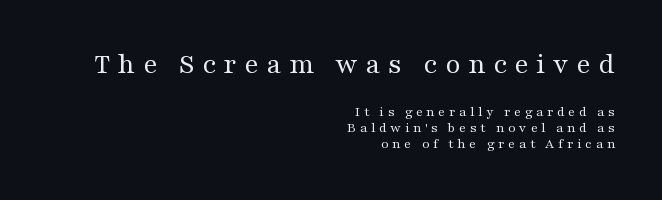
Alignment: flush right. The passage shown is typeset with a serif family. If you squint, the top block still reads clearly — it's the larger of the two. The specimen reads as upright at a glance. Caption: expanded tracking, letters set apart.
